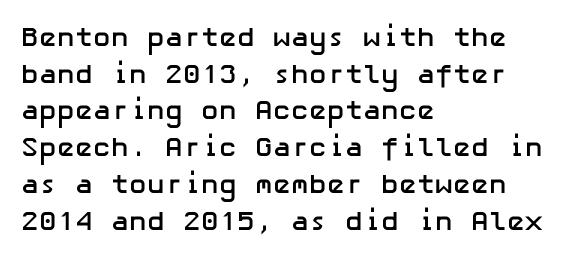
The image shows 27 px bold type, upright; set left-aligned, normal line spacing (1.36x), normal letter spacing, not underlined.
